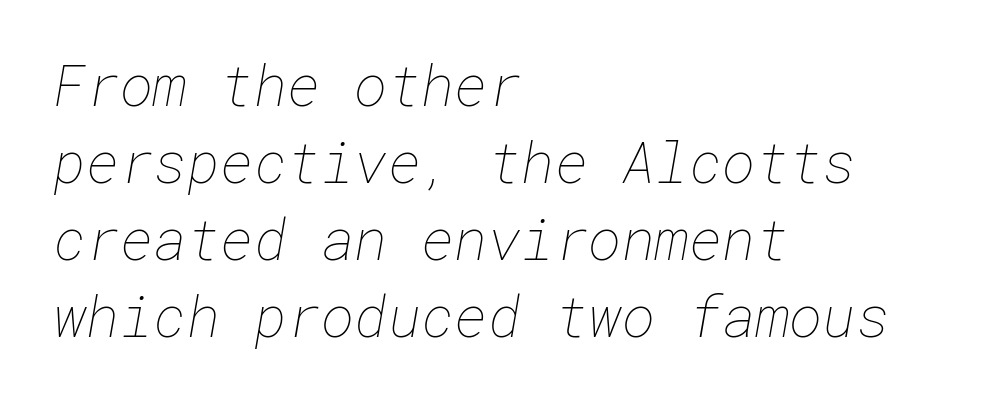
The image shows 57 px thin type; set left-aligned, normal line spacing (1.35x), normal letter spacing, not underlined; low stroke contrast and a medium x-height.
